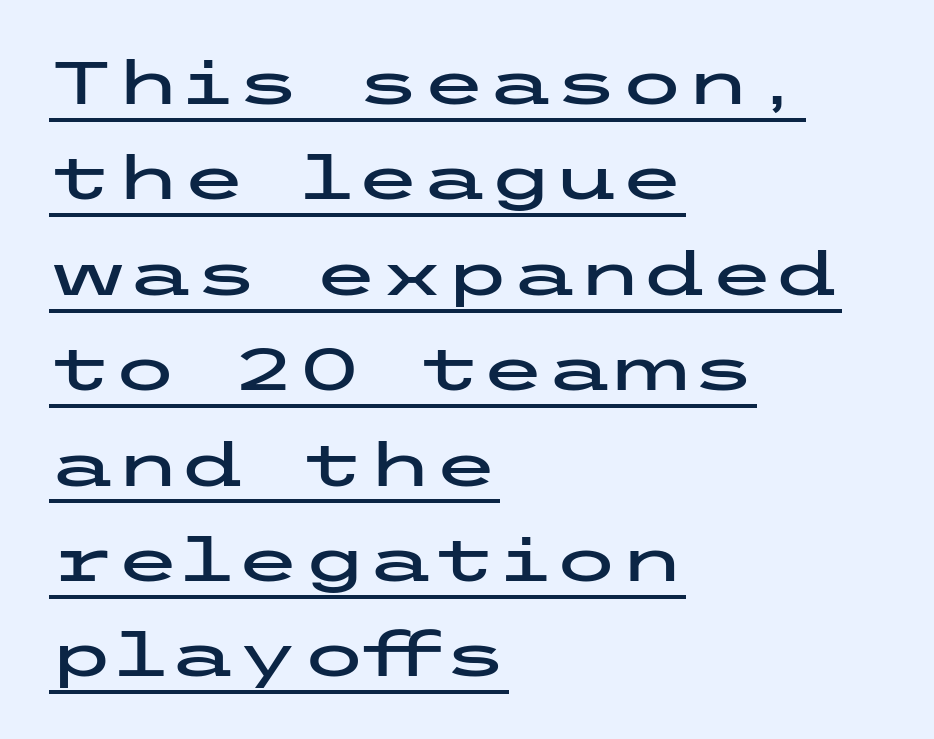
Q: Is the text italic (slanted)? A: No, it is upright.
Q: Is the typeface a serif or a sans-serif typeface? A: Sans-serif.
Q: Is the text underlined? A: Yes.
Q: How is the paragraph aligned? A: Left-aligned.
Q: Is the spacing between letters normal or unusually wide? A: Normal.
Q: Is the spacing between lines tight, normal or loose? A: Normal.
Q: Width (condensed, normal, or wide)? A: Wide.
Q: Stroke contrast? A: Low.
Q: x-height? A: Medium.
